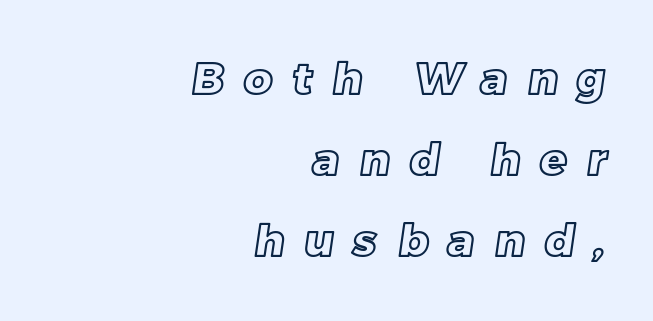
Horizontal alignment here is rightward, an uncommon choice for prose. Any mark beneath the type? The region is blank. Spacing verdict: proportional, widths tailored to each character. Someone cranked the tracking dial way up on this one.
